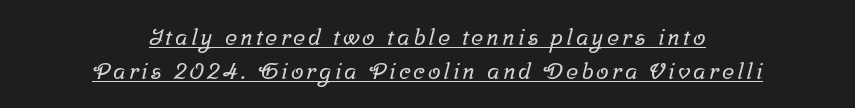
{"underline": "yes", "align": "center", "line_spacing": "normal", "line_spacing_ratio": 1.46, "glyph_px": 23}
